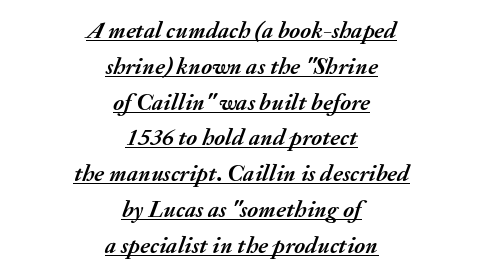
The image shows 24 px bold type, italic (leaning right); set centered, normal line spacing (1.49x), normal letter spacing, underlined.
